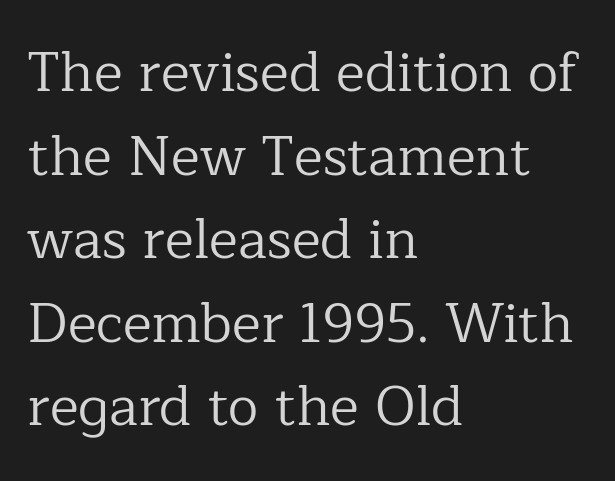
The image shows 55 px regular-weight serif type, upright; set left-aligned, normal line spacing (1.52x), normal letter spacing, not underlined; low stroke contrast and a medium x-height.
